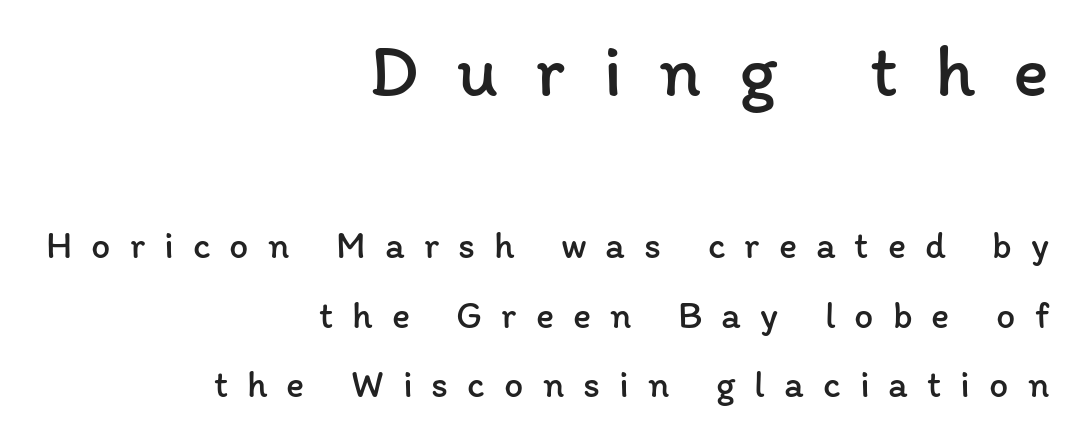
The image shows 75 px regular-weight type, upright; set right-aligned, line spacing 1.83x, unusually wide letter spacing (+0.5 em), not underlined; the first (top) block is 1.97x larger; low stroke contrast and a medium x-height.
